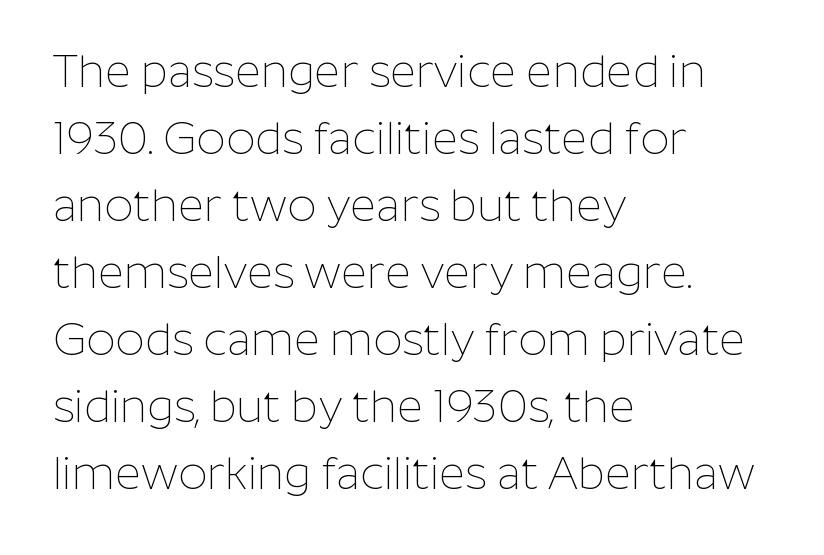
The image shows 45 px thin sans-serif type, upright; set left-aligned, normal line spacing (1.49x), normal letter spacing, not underlined; low stroke contrast and a medium x-height.
